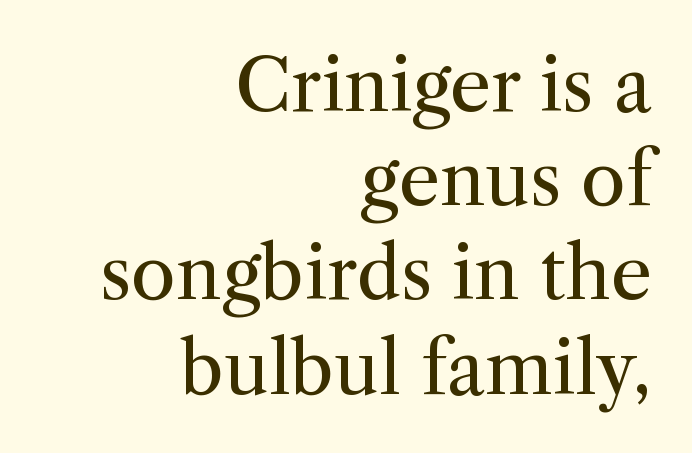
The baseline area is clear. Every row of glyphs terminates at an identical x-position on the right. Each letter keeps its own natural width here, so spacing adapts to shape. The designer went with a serif here, giving each stem small feet. Letters have the restrained weight of plain body copy at most. Posture: vertical.
